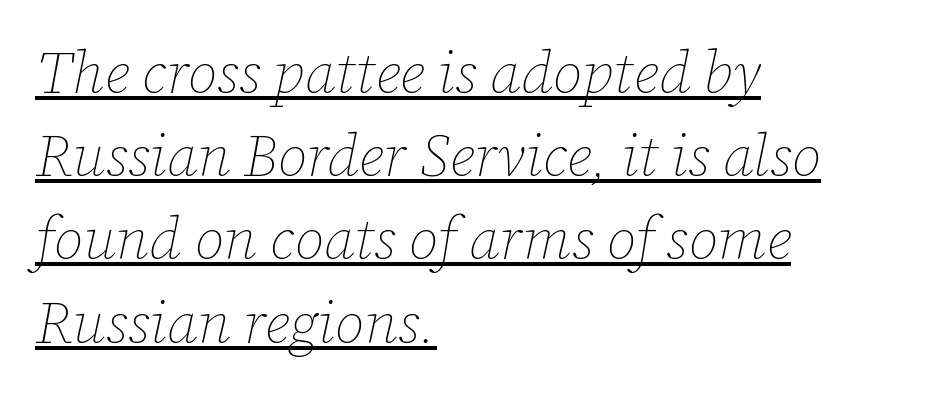
Q: Is the text bold? A: No.
Q: Is the text italic (slanted)? A: Yes, it leans right by about 12 degrees.
Q: Is the text underlined? A: Yes.
Q: How is the paragraph aligned? A: Left-aligned.
Q: Is the spacing between letters normal or unusually wide? A: Normal.
Q: Is the spacing between lines tight, normal or loose? A: Normal.
Q: Width (condensed, normal, or wide)? A: Normal.
Q: Stroke contrast? A: Low.
Q: x-height? A: Medium.
Q: Monospaced? A: No.
